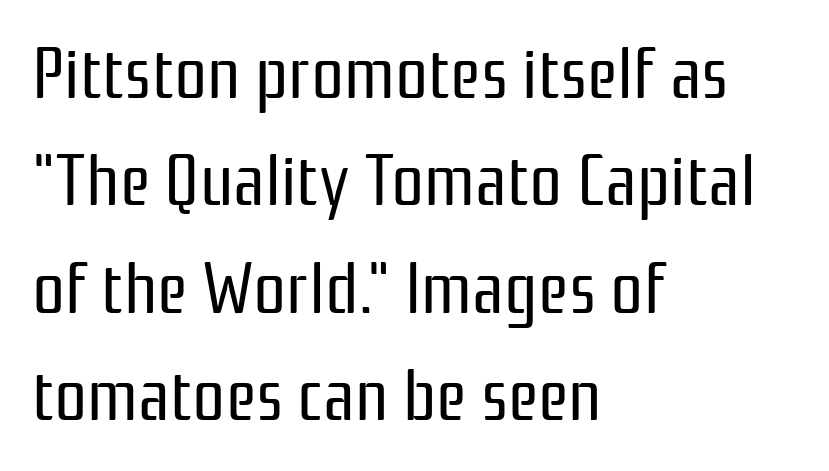
{"serif": "no", "italic": "no", "bold": "no", "weight": "regular", "width": "condensed", "stroke_contrast": "low", "x_height": "medium", "monospaced": "no", "underline": "no", "align": "left", "line_spacing": "normal", "line_spacing_ratio": 1.47, "letter_spacing": "normal", "letter_spacing_em": 0.0, "glyph_px": 73}
